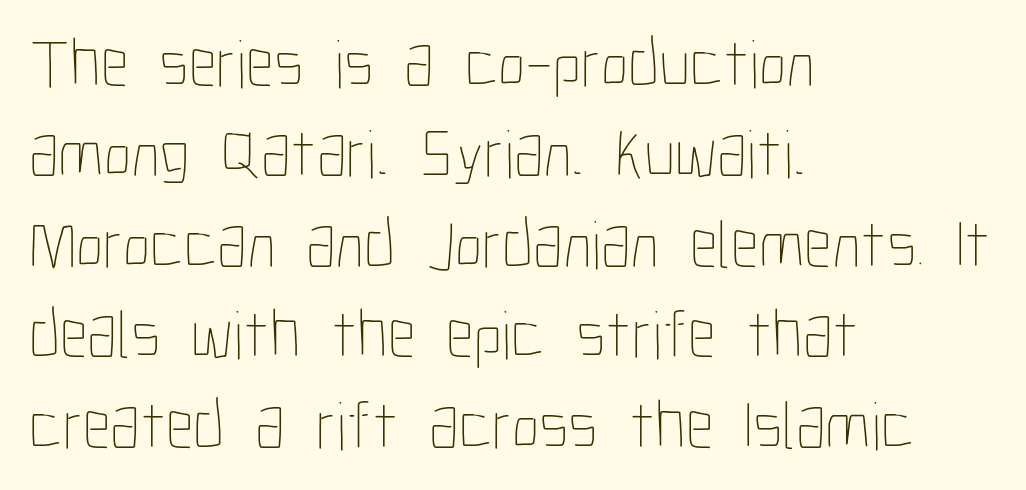
{"italic": "no", "bold": "no", "weight": "thin", "width": "condensed", "stroke_contrast": "low", "x_height": "medium", "monospaced": "no", "underline": "no", "align": "left", "line_spacing": "normal", "line_spacing_ratio": 1.31, "letter_spacing": "normal", "letter_spacing_em": 0.0, "glyph_px": 69}
